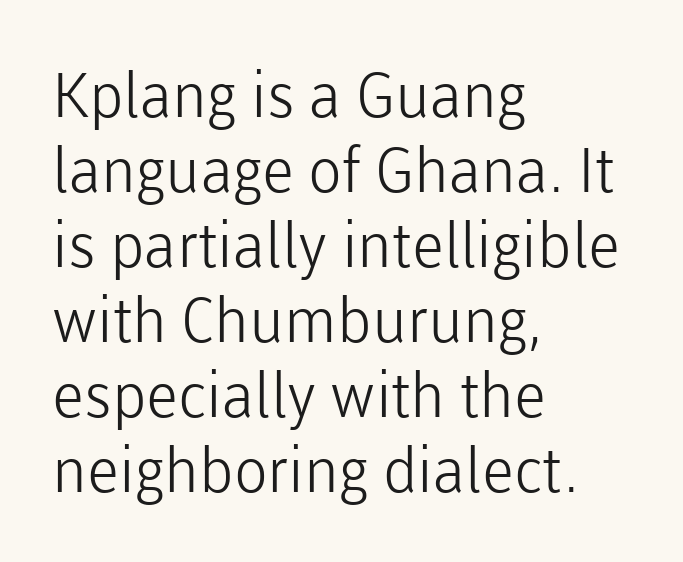
{"serif": "no", "italic": "no", "bold": "no", "weight": "light", "width": "normal", "stroke_contrast": "low", "x_height": "medium", "monospaced": "no", "underline": "no", "align": "left", "line_spacing_ratio": 1.21, "letter_spacing": "normal", "letter_spacing_em": 0.0, "glyph_px": 62}
